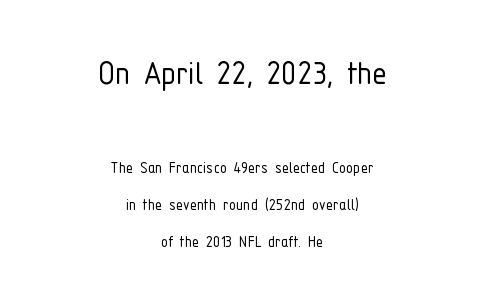
{"serif": "no", "italic": "no", "bold": "no", "weight": "light", "width": "condensed", "stroke_contrast": "low", "x_height": "medium", "monospaced": "no", "underline": "no", "align": "center", "line_spacing": "loose", "line_spacing_ratio": 2.04, "letter_spacing": "normal", "letter_spacing_em": 0.0, "larger_block": "first", "size_ratio": 2.06, "glyph_px": 37}
